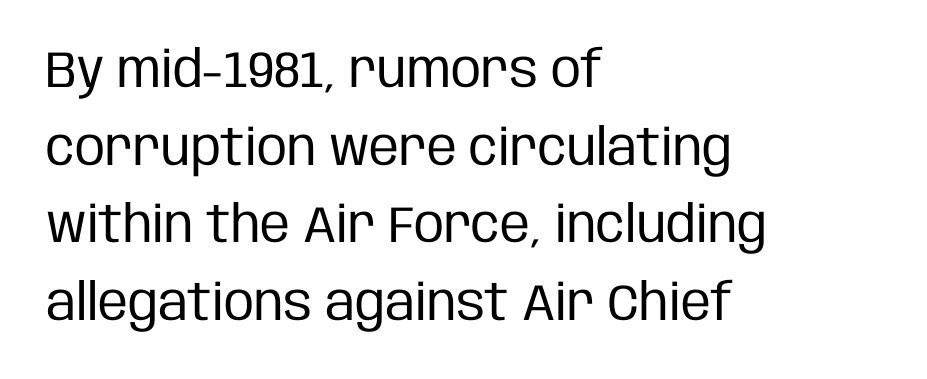
Q: Is the text bold? A: No.
Q: Is the text italic (slanted)? A: No, it is upright.
Q: Is the typeface a serif or a sans-serif typeface? A: Sans-serif.
Q: Is the text underlined? A: No.
Q: How is the paragraph aligned? A: Left-aligned.
Q: Is the spacing between letters normal or unusually wide? A: Normal.
Q: Is the spacing between lines tight, normal or loose? A: Normal.
Q: Width (condensed, normal, or wide)? A: Condensed.
Q: Stroke contrast? A: Low.
Q: x-height? A: Large.
Q: Monospaced? A: No.
